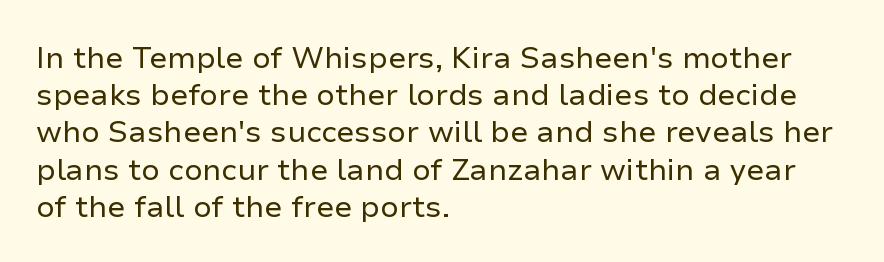
Caption: multi-line text, flush left, ragged right. Descenders are the only things crossing below the line. Posture: vertical. The strokes carry an ordinary text weight at most.
